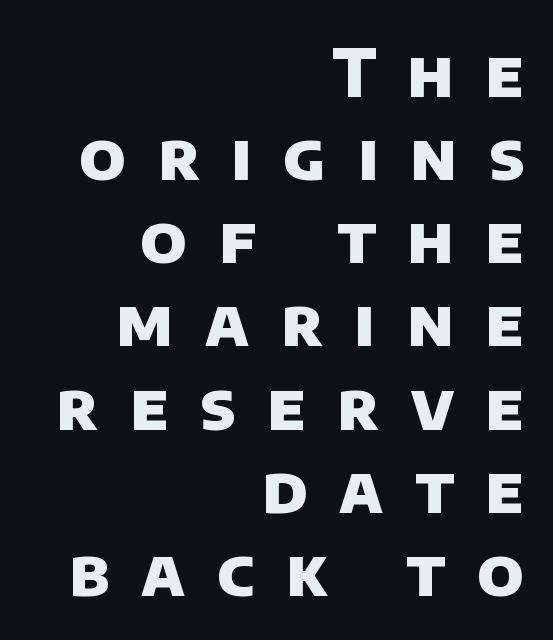
The image shows 66 px heavy sans-serif type; set right-aligned, normal line spacing (1.26x), unusually wide letter spacing (+0.48 em), not underlined; low stroke contrast and a large x-height.
